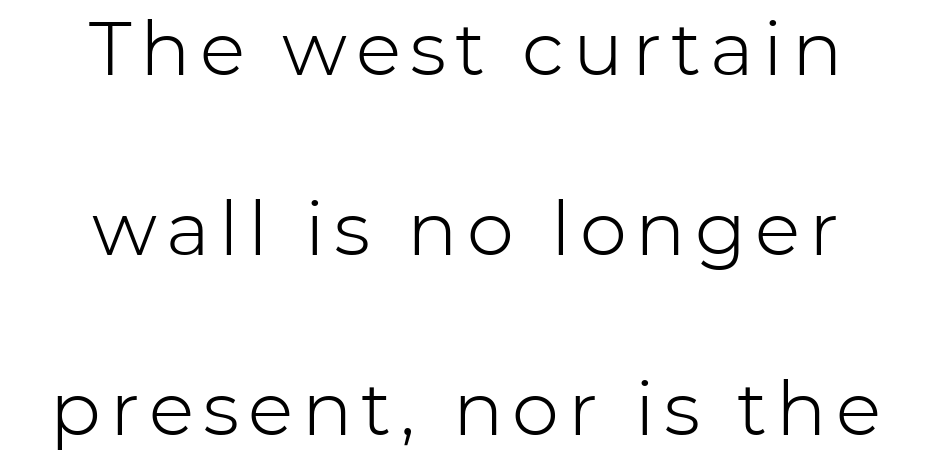
The lettering holds an erect, upright posture throughout. The passage is arranged like a title page — every line centered. Words float on clear page, feet unadorned. Each new line begins a long way beneath the previous one.
